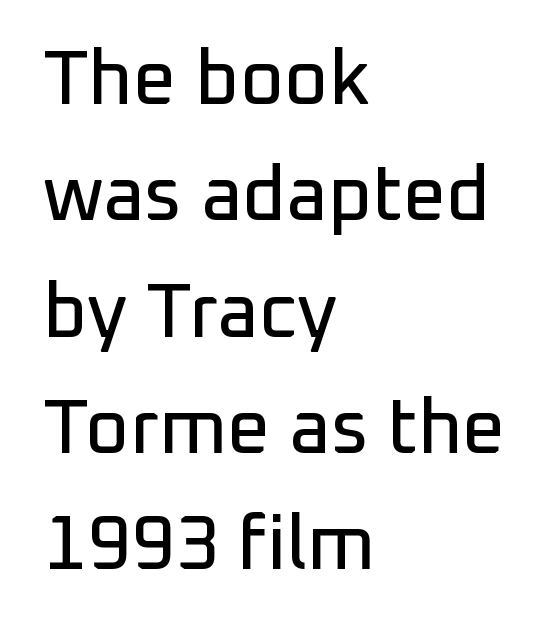
Has an underline been added? It has not. The rendering shows plain stroke endings on the letterforms — a sans-serif design. Vertical strokes here are truly vertical. The rendering uses natural spacing where letterforms have individual widths. There is no visible air inserted between adjacent glyphs. Each new line begins a customary step beneath the previous one.
